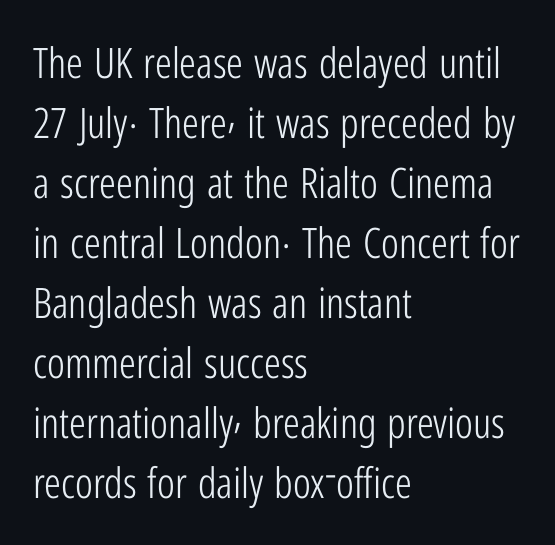
Q: Is the text bold? A: No.
Q: Is the text italic (slanted)? A: No, it is upright.
Q: Is the typeface a serif or a sans-serif typeface? A: Sans-serif.
Q: Is the text underlined? A: No.
Q: How is the paragraph aligned? A: Left-aligned.
Q: Is the spacing between letters normal or unusually wide? A: Normal.
Q: Is the spacing between lines tight, normal or loose? A: Normal.
Q: Width (condensed, normal, or wide)? A: Condensed.
Q: Stroke contrast? A: Low.
Q: x-height? A: Medium.
Q: Monospaced? A: No.
